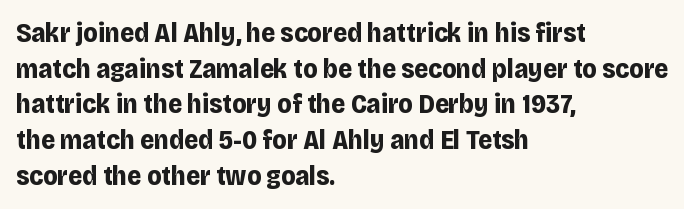
The image shows 27 px bold type, upright; set left-aligned, normal line spacing (1.32x), normal letter spacing, not underlined.
